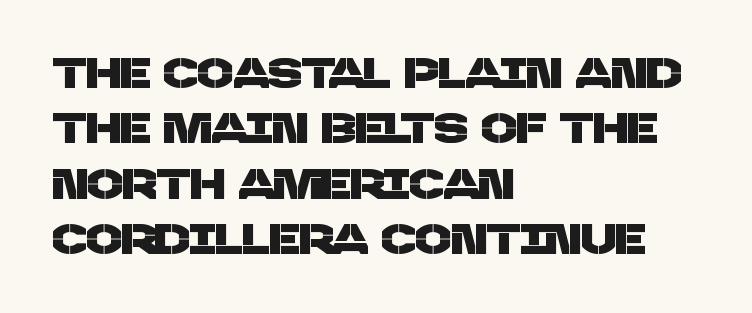
The image shows 42 px sans-serif type; set left-aligned, normal line spacing (1.32x), normal letter spacing, not underlined; low stroke contrast and a large x-height.
